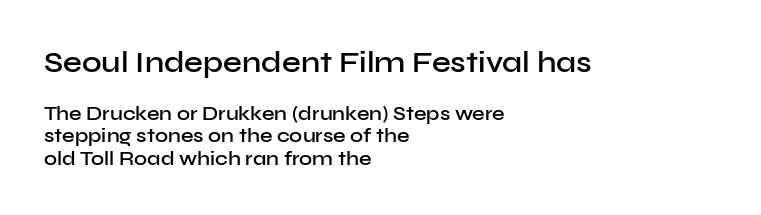
Q: Is the text bold? A: Semi-bold.
Q: Is the text italic (slanted)? A: No, it is upright.
Q: Is the typeface a serif or a sans-serif typeface? A: Sans-serif.
Q: Is the text underlined? A: No.
Q: How is the paragraph aligned? A: Left-aligned.
Q: Is the spacing between letters normal or unusually wide? A: Normal.
Q: Is the spacing between lines tight, normal or loose? A: Tight.
Q: Which block of text is set in a larger size, the first (top) or the second (bottom)? A: The first (top) one.
Q: Width (condensed, normal, or wide)? A: Normal.
Q: Stroke contrast? A: Low.
Q: x-height? A: Medium.
Q: Monospaced? A: No.
